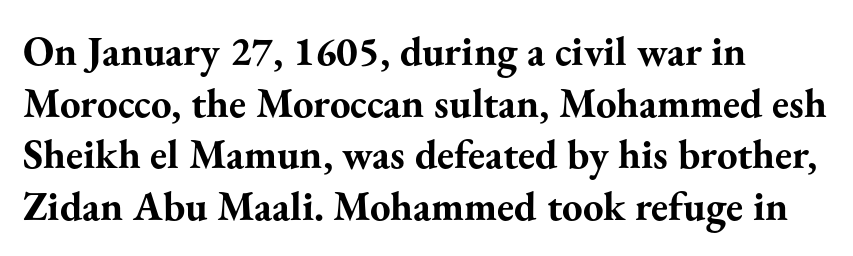
Q: Is the text bold? A: Yes.
Q: Is the text italic (slanted)? A: No, it is upright.
Q: Is the typeface a serif or a sans-serif typeface? A: Serif.
Q: Is the text underlined? A: No.
Q: How is the paragraph aligned? A: Left-aligned.
Q: Is the spacing between letters normal or unusually wide? A: Normal.
Q: Is the spacing between lines tight, normal or loose? A: Normal.
Q: Width (condensed, normal, or wide)? A: Normal.
Q: Stroke contrast? A: Medium.
Q: x-height? A: Small.
Q: Monospaced? A: No.
